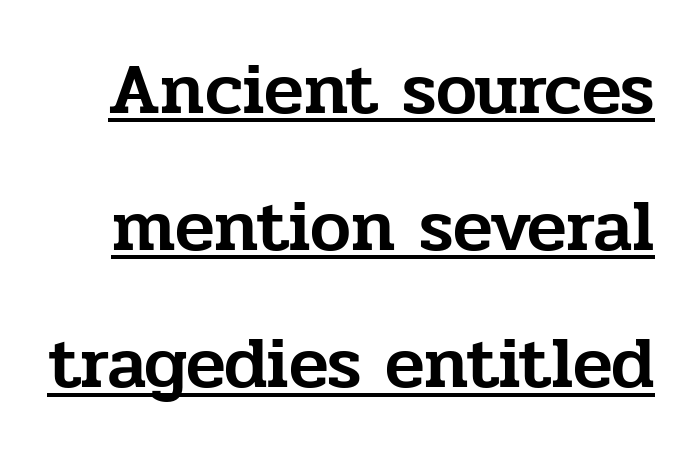
{"serif": "yes", "italic": "no", "width": "normal", "stroke_contrast": "low", "x_height": "medium", "monospaced": "no", "underline": "yes", "line_spacing_ratio": 1.88, "letter_spacing": "normal", "letter_spacing_em": 0.0, "glyph_px": 73}
